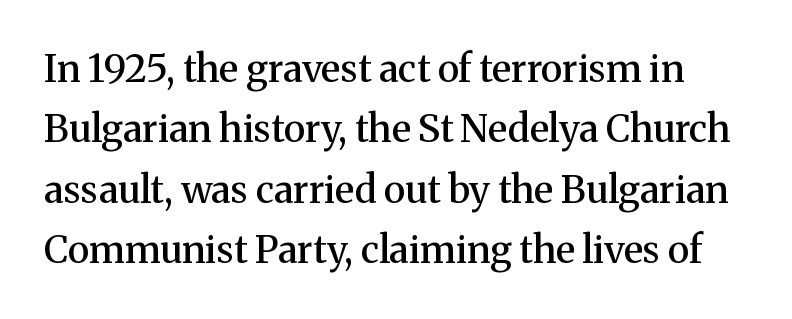
Q: Is the text bold? A: Semi-bold.
Q: Is the text italic (slanted)? A: No, it is upright.
Q: Is the typeface a serif or a sans-serif typeface? A: Serif.
Q: Is the text underlined? A: No.
Q: Is the spacing between letters normal or unusually wide? A: Normal.
Q: Is the spacing between lines tight, normal or loose? A: Normal.
Q: Width (condensed, normal, or wide)? A: Normal.
Q: Stroke contrast? A: Medium.
Q: x-height? A: Medium.
Q: Monospaced? A: No.
